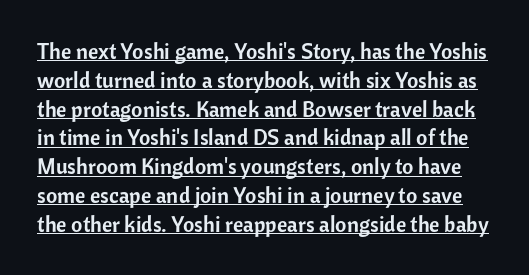
The image shows 22 px text type, upright; set normal line spacing (1.31x), normal letter spacing, underlined.
